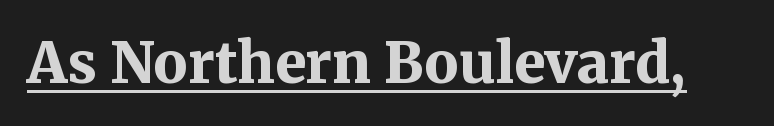
Q: Is the text bold? A: Yes.
Q: Is the text italic (slanted)? A: No, it is upright.
Q: Is the typeface a serif or a sans-serif typeface? A: Serif.
Q: Is the text underlined? A: Yes.
Q: Is the spacing between letters normal or unusually wide? A: Normal.
Q: Width (condensed, normal, or wide)? A: Normal.
Q: Stroke contrast? A: Medium.
Q: x-height? A: Medium.
Q: Monospaced? A: No.
